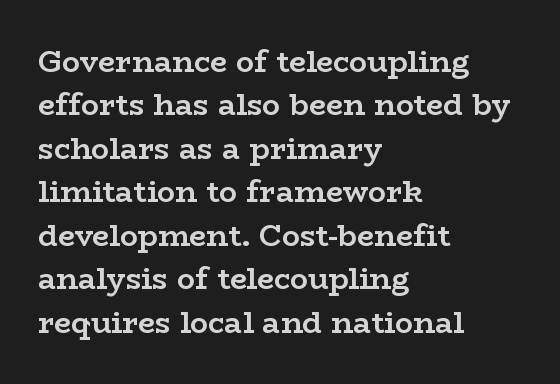
The text was rendered using a seriffed face with decorative stroke endings. The strip under each line holds only bare page. A typesetter would mark this as roman, not italic. Heft: maximum for text — a bold. These lines are rendered in a variable-pitch font.
